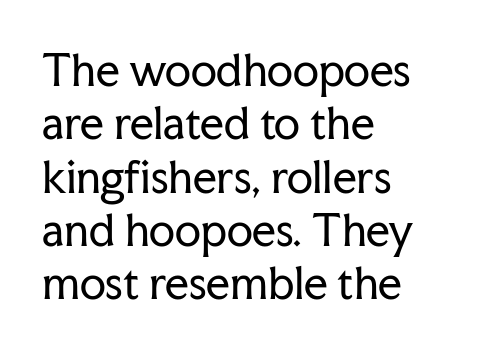
{"serif": "yes", "italic": "no", "bold": "no", "weight": "regular", "width": "normal", "stroke_contrast": "low", "x_height": "medium", "monospaced": "no", "underline": "no", "align": "left", "line_spacing": "normal", "line_spacing_ratio": 1.27, "letter_spacing": "normal", "letter_spacing_em": 0.0, "glyph_px": 42}
